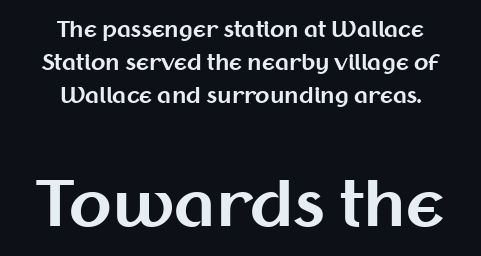
The image shows 62 px bold sans-serif type, upright; set centered, normal line spacing (1.57x), normal letter spacing, not underlined; the second (bottom) block is 2.95x larger; medium stroke contrast and a medium x-height.
